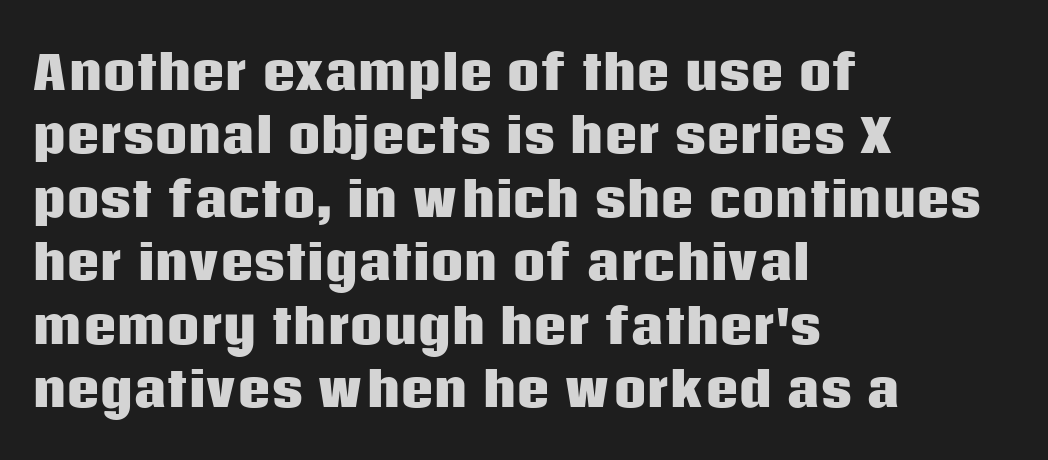
{"serif": "no", "italic": "no", "bold": "yes", "weight": "heavy", "width": "normal", "stroke_contrast": "low", "x_height": "large", "monospaced": "no", "underline": "no", "align": "left", "line_spacing": "normal", "line_spacing_ratio": 1.38, "letter_spacing": "normal", "letter_spacing_em": 0.0, "glyph_px": 46}
